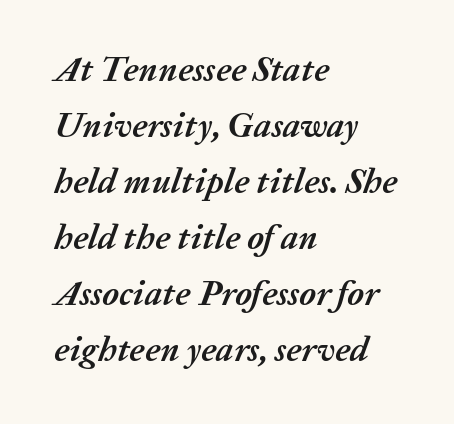
Q: Is the text bold? A: Yes.
Q: Is the text italic (slanted)? A: Yes, it leans right by about 20 degrees.
Q: Is the text underlined? A: No.
Q: How is the paragraph aligned? A: Left-aligned.
Q: Is the spacing between letters normal or unusually wide? A: Normal.
Q: Is the spacing between lines tight, normal or loose? A: Normal.
Q: Width (condensed, normal, or wide)? A: Normal.
Q: Stroke contrast? A: Medium.
Q: x-height? A: Medium.
Q: Monospaced? A: No.
